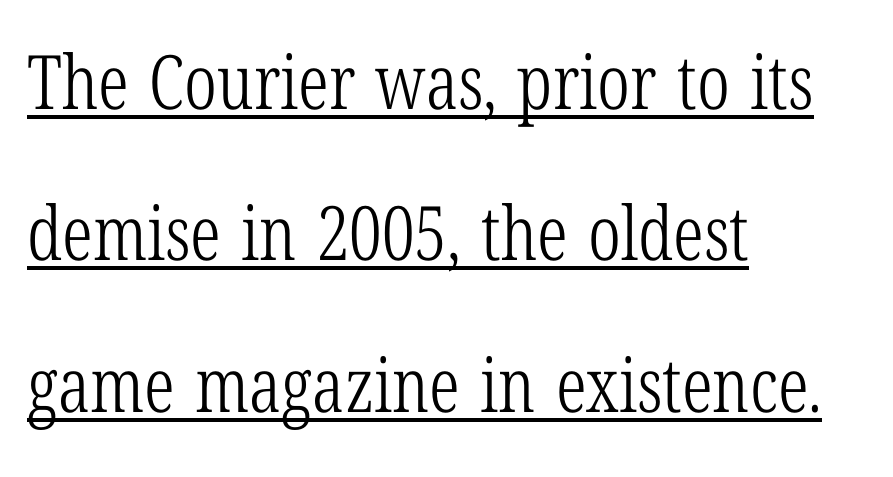
The type is set solid horizontally, with unmodified tracking. The passage is arranged the way most books set body copy — flush left. You could not count columns in this text — the font is proportionally spaced. A typesetter would label this face a serif. Style check: upright.
